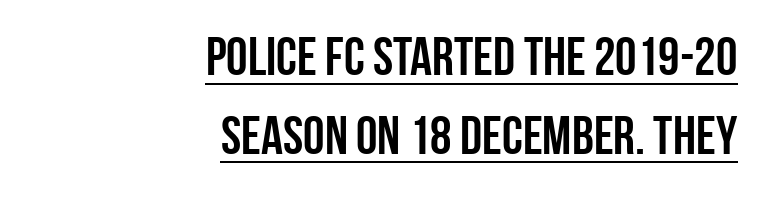
{"serif": "no", "italic": "no", "bold": "yes", "weight": "semibold", "width": "condensed", "stroke_contrast": "low", "x_height": "large", "monospaced": "no", "underline": "yes", "align": "right", "line_spacing": "normal", "line_spacing_ratio": 1.46, "letter_spacing": "normal", "letter_spacing_em": 0.0, "glyph_px": 54}
